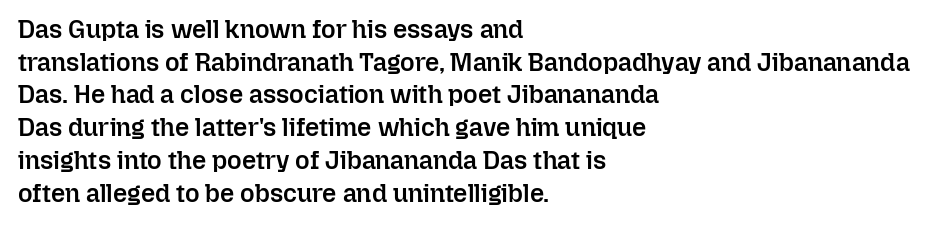
{"italic": "no", "bold": "semi", "underline": "no", "align": "left", "line_spacing": "normal", "line_spacing_ratio": 1.31, "letter_spacing": "normal", "letter_spacing_em": 0.0, "glyph_px": 25}
